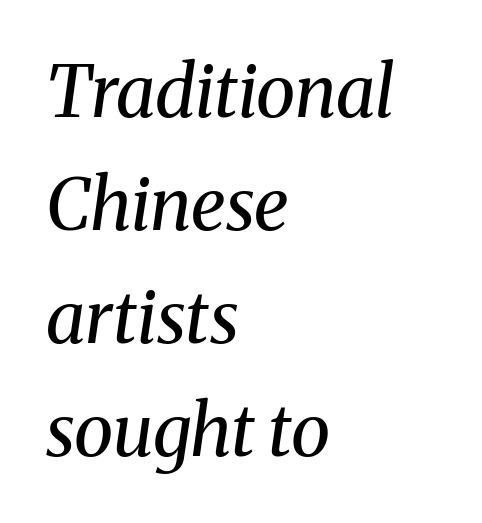
Default kerning and tracking; the words read as compact shapes. The face looks like a standard text weight, possibly lighter. To sum up the face: it has serifs. Horizontal alignment here is leftward, the default for most running prose. The block of text has a typical density, with ordinary space between rows.
